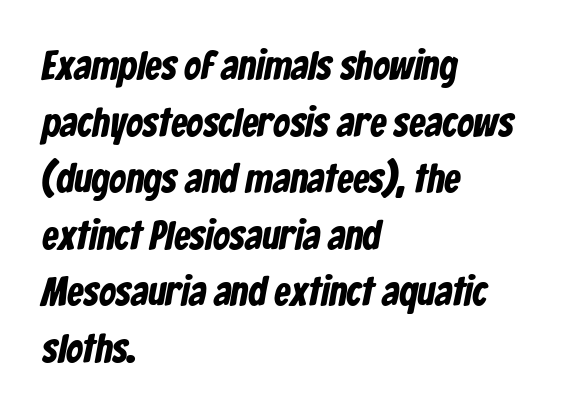
{"serif": "no", "width": "condensed", "stroke_contrast": "low", "x_height": "medium", "monospaced": "no", "underline": "no", "align": "left", "line_spacing": "normal", "line_spacing_ratio": 1.38, "letter_spacing": "normal", "letter_spacing_em": 0.0, "glyph_px": 41}
